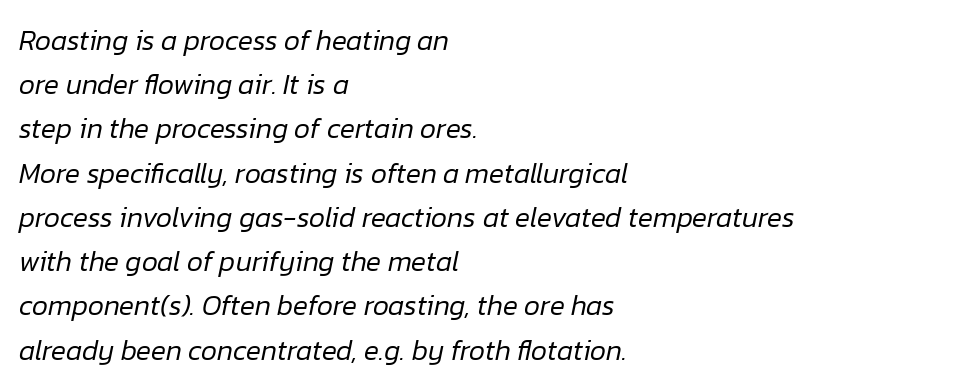
The lines in this sample share a left origin and differ only in where they stop. Do the characters align in a grid? No, the font is proportional. The foot of each line stays bare and open. Words appear dense and cohesive because spacing is normal.
